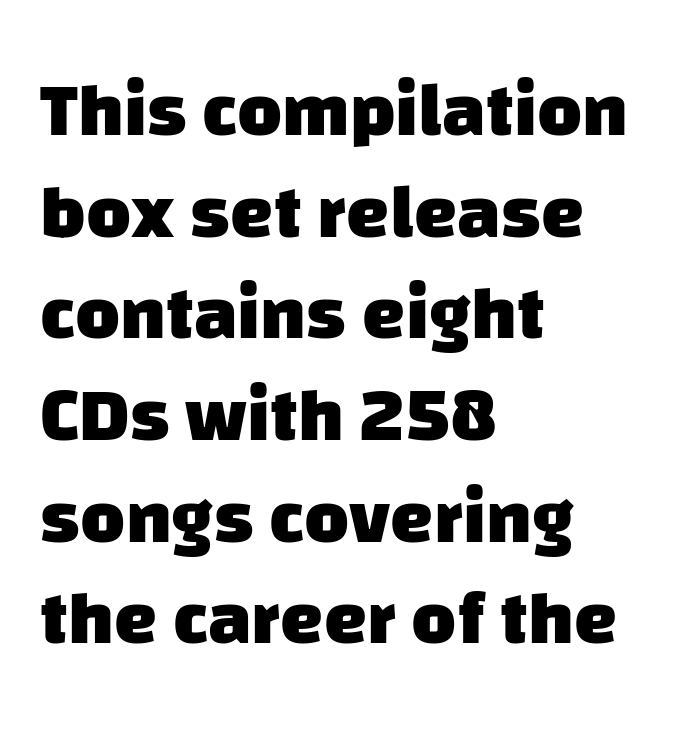
Q: Is the text bold? A: Yes.
Q: Is the typeface a serif or a sans-serif typeface? A: Sans-serif.
Q: Is the text underlined? A: No.
Q: How is the paragraph aligned? A: Left-aligned.
Q: Is the spacing between letters normal or unusually wide? A: Normal.
Q: Is the spacing between lines tight, normal or loose? A: Normal.
Q: Width (condensed, normal, or wide)? A: Normal.
Q: Stroke contrast? A: Low.
Q: x-height? A: Large.
Q: Monospaced? A: No.
